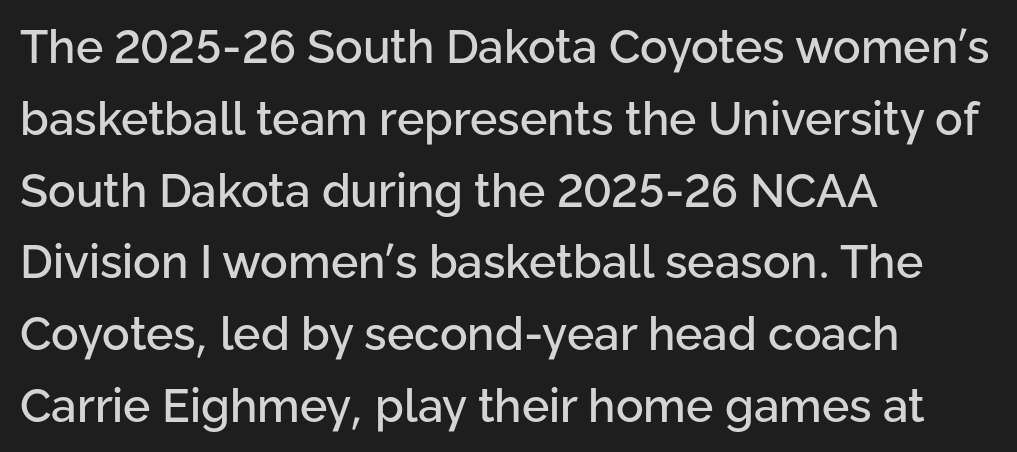
Q: Is the text italic (slanted)? A: No, it is upright.
Q: Is the typeface a serif or a sans-serif typeface? A: Sans-serif.
Q: Is the text underlined? A: No.
Q: How is the paragraph aligned? A: Left-aligned.
Q: Is the spacing between letters normal or unusually wide? A: Normal.
Q: Is the spacing between lines tight, normal or loose? A: Normal.
Q: Width (condensed, normal, or wide)? A: Normal.
Q: Stroke contrast? A: Low.
Q: x-height? A: Medium.
Q: Monospaced? A: No.
